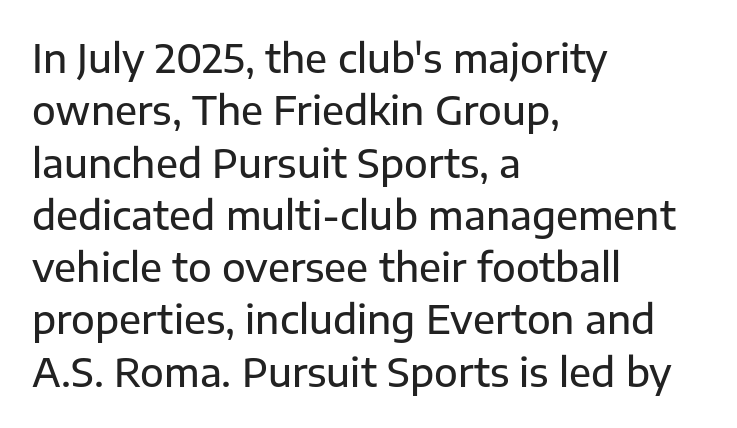
Q: Is the text italic (slanted)? A: No, it is upright.
Q: Is the typeface a serif or a sans-serif typeface? A: Sans-serif.
Q: Is the text underlined? A: No.
Q: How is the paragraph aligned? A: Left-aligned.
Q: Is the spacing between letters normal or unusually wide? A: Normal.
Q: Is the spacing between lines tight, normal or loose? A: Normal.
Q: Width (condensed, normal, or wide)? A: Normal.
Q: Stroke contrast? A: Low.
Q: x-height? A: Medium.
Q: Monospaced? A: No.
